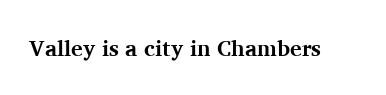
{"italic": "no", "bold": "yes", "underline": "no", "letter_spacing": "normal", "letter_spacing_em": 0.0, "glyph_px": 22}
